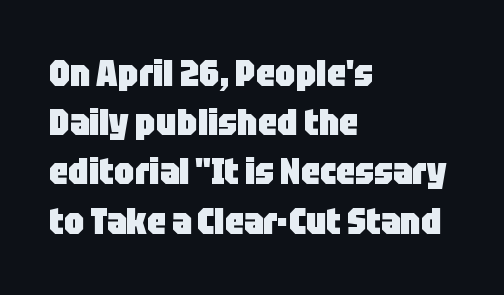
The image shows 37 px heavy, condensed sans-serif type, upright; set left-aligned, normal line spacing (1.33x), normal letter spacing, not underlined; low stroke contrast and a large x-height.
